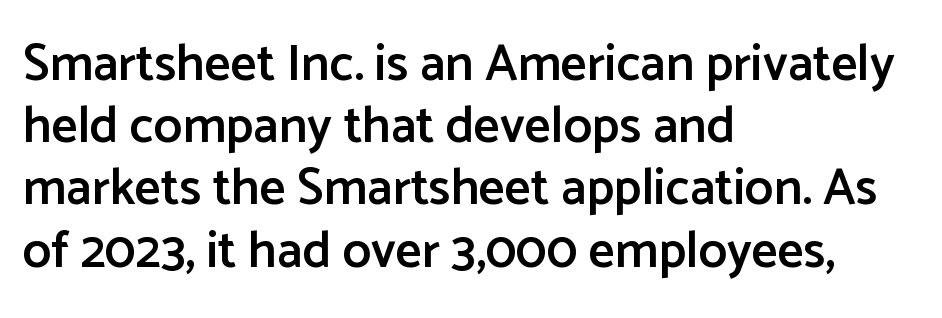
Note the varied advance widths — an 'i' is clearly narrower than an 'm'. You can tell from the bare stems that sans-serif type was used. Descender tails drop into unmarked territory. Every stem runs plumb, perpendicular to the baseline. The paragraph has a hard left edge and a soft right edge.
